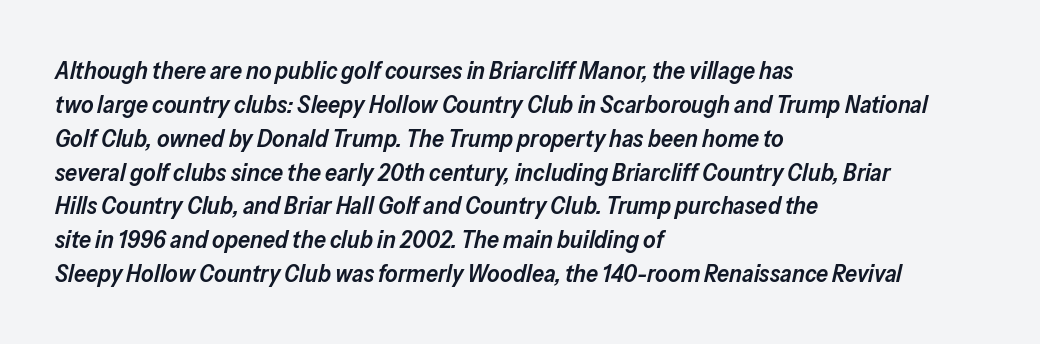
Q: Is the text bold? A: Semi-bold.
Q: Is the text italic (slanted)? A: Yes, it leans right by about 13 degrees.
Q: Is the text underlined? A: No.
Q: How is the paragraph aligned? A: Left-aligned.
Q: Is the spacing between letters normal or unusually wide? A: Normal.
Q: Is the spacing between lines tight, normal or loose? A: Normal.
